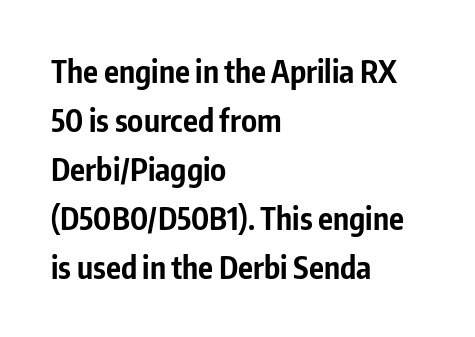
The image shows 31 px bold, condensed sans-serif type, upright; set left-aligned, normal line spacing (1.58x), normal letter spacing, not underlined; low stroke contrast and a medium x-height.
